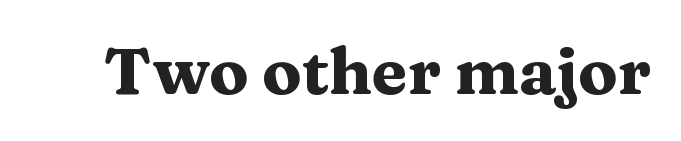
A typesetter would mark this as roman, not italic. A typesetter would call this proportional, since set widths differ per character. You'd pick this weight for a headline — it's a proper bold. Quick note: underline off. The letters sit at their default tracking, neither squeezed nor spread.
